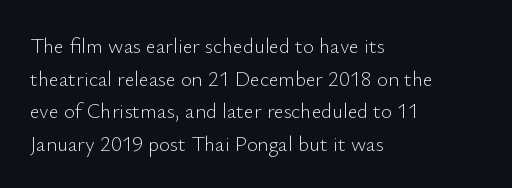
{"italic": "no", "bold": "no", "underline": "no", "align": "left", "line_spacing": "normal", "line_spacing_ratio": 1.55, "letter_spacing": "normal", "letter_spacing_em": 0.0, "glyph_px": 21}
